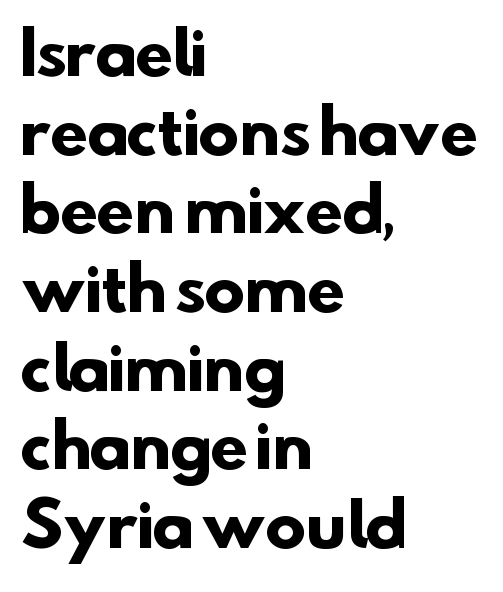
The image shows 61 px heavy sans-serif type; set left-aligned, normal line spacing (1.29x), normal letter spacing, not underlined; low stroke contrast and a small x-height.
